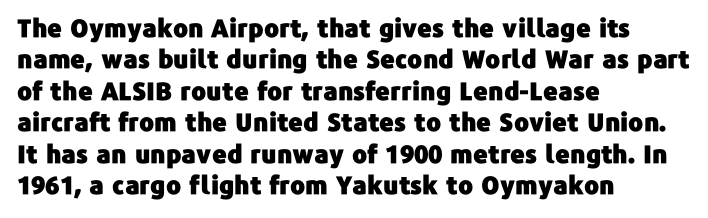
The space directly below the letters is spotless. Whoever set this chose a conventional vertical rhythm. The typesetter chose a ragged-right arrangement here. Posture: straight, roman, zero tilt. Standard letterfit; no display-style spreading of the glyphs.
